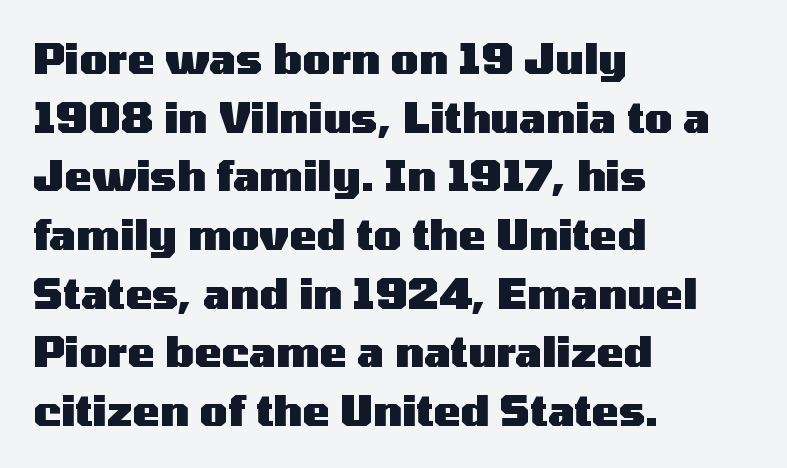
{"serif": "no", "italic": "no", "bold": "yes", "weight": "heavy", "width": "wide", "stroke_contrast": "medium", "x_height": "medium", "monospaced": "no", "underline": "no", "align": "left", "line_spacing": "normal", "line_spacing_ratio": 1.43, "letter_spacing": "normal", "letter_spacing_em": 0.0, "glyph_px": 41}
